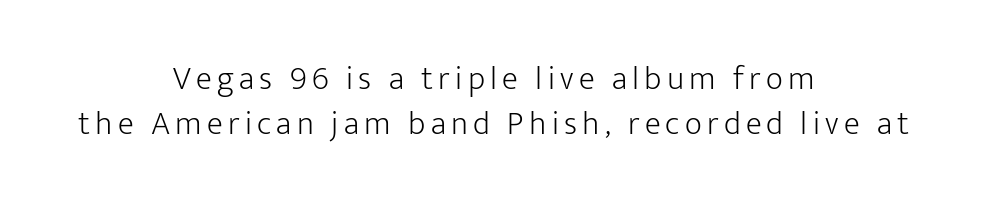
Note: no serifs on the glyphs. Vertical stems look standard width or narrower in stroke. Line spacing here is normal. Does the lettering tilt? It doesn't — this is upright.
